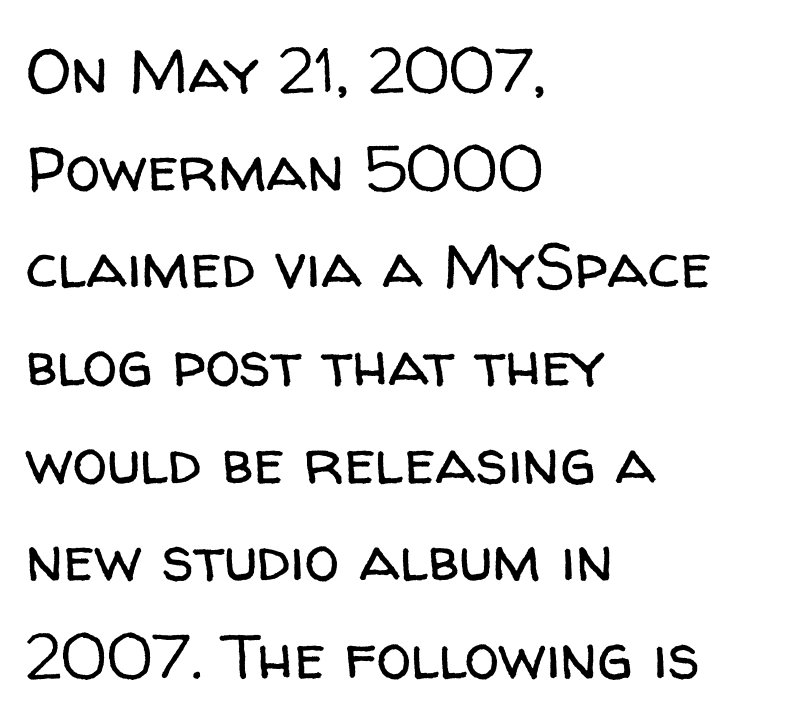
Letterform terminals end flat and unadorned throughout the passage. The gaps between neighbouring characters are ordinary and unremarkable. Unlike italic type, these characters show no tilt at all. Reading down the block, your eye returns to a fixed left position each line. The letterforms sit at book weight or below. A typesetter would call this proportional, since set widths differ per character.
